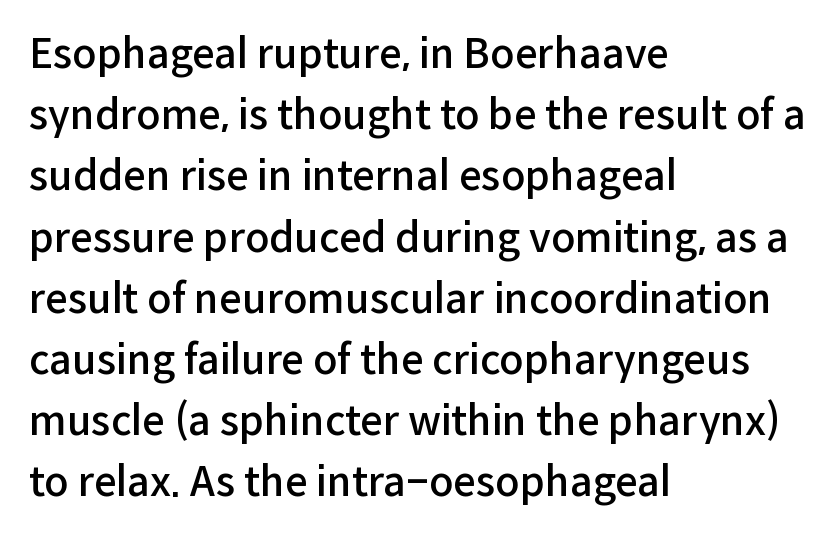
The image shows 40 px semibold sans-serif type, upright; set left-aligned, normal line spacing (1.53x), normal letter spacing, not underlined; low stroke contrast and a medium x-height.
